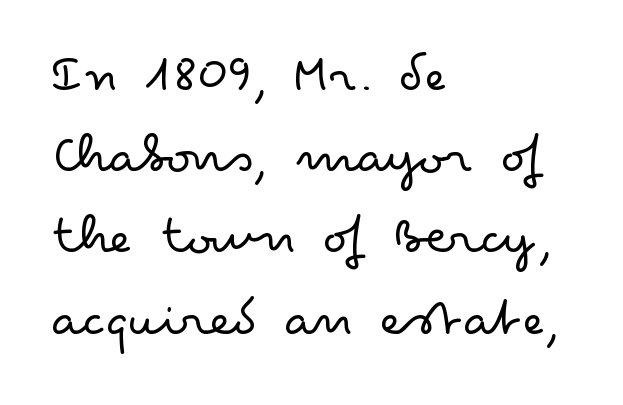
The image shows 58 px light, wide sans-serif type, upright; set left-aligned, normal line spacing (1.4x), normal letter spacing, not underlined; low stroke contrast and a small x-height.
